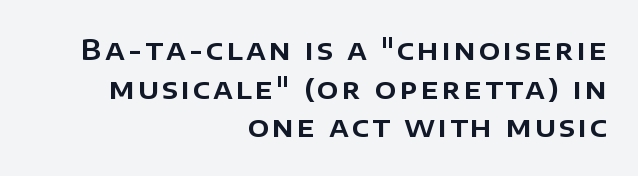
The image shows 28 px sans-serif type, upright; set right-aligned, normal line spacing (1.38x), not underlined; low stroke contrast and a large x-height.
